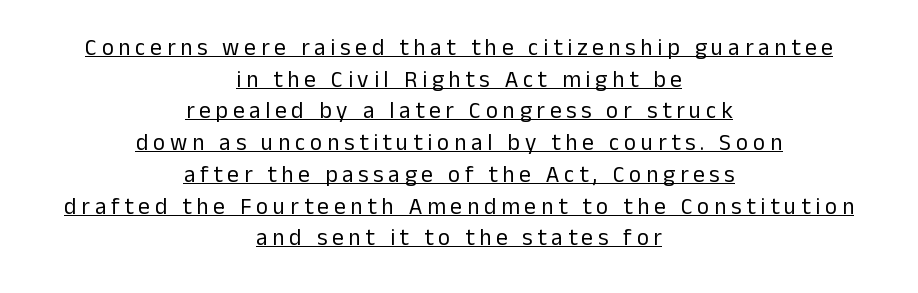
The image shows 23 px text type, upright; set centered, normal line spacing (1.38x), unusually wide letter spacing (+0.21 em), underlined.
